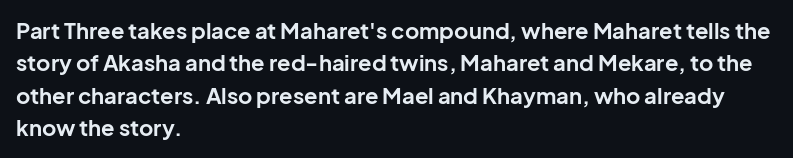
Q: Is the text bold? A: Yes.
Q: Is the text italic (slanted)? A: No, it is upright.
Q: Is the text underlined? A: No.
Q: How is the paragraph aligned? A: Left-aligned.
Q: Is the spacing between letters normal or unusually wide? A: Normal.
Q: Is the spacing between lines tight, normal or loose? A: Normal.
